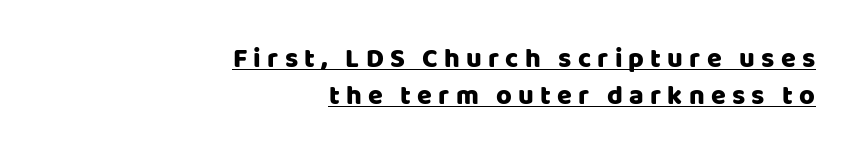
Q: Is the text italic (slanted)? A: No, it is upright.
Q: Is the text underlined? A: Yes.
Q: How is the paragraph aligned? A: Right-aligned.
Q: Is the spacing between letters normal or unusually wide? A: Unusually wide.
Q: Is the spacing between lines tight, normal or loose? A: Normal.
